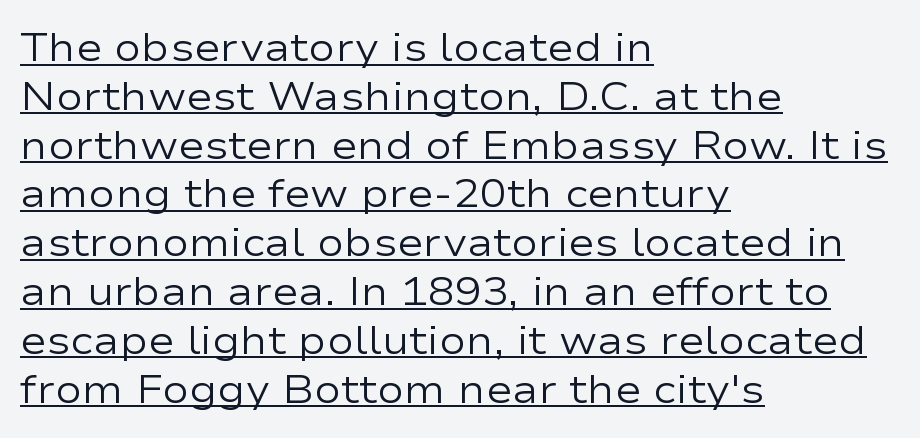
Each letter's strokes conclude bluntly, with no projecting serifs. Tracking value appears to be zero — textbook default spacing. You could not count columns in this text — the font is proportionally spaced. Stroke thickness stays within the range of a standard reading face or lighter. Students, observe the line beneath the letters — that is underlining.
